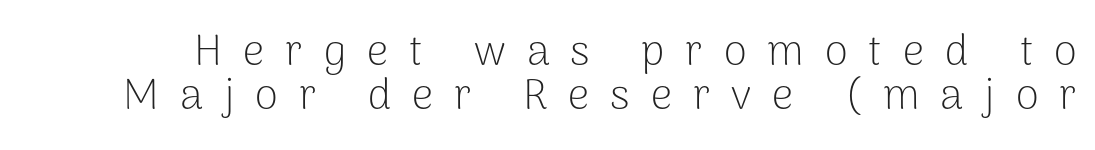
{"serif": "no", "italic": "no", "bold": "no", "weight": "light", "width": "normal", "stroke_contrast": "low", "x_height": "medium", "monospaced": "no", "underline": "no", "line_spacing": "tight", "line_spacing_ratio": 1.04, "letter_spacing": "wide", "letter_spacing_em": 0.5, "glyph_px": 42}
